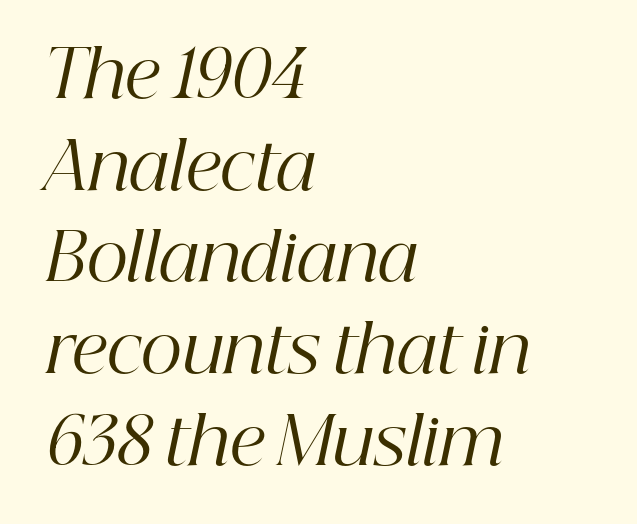
Q: Is the text bold? A: No.
Q: Is the text italic (slanted)? A: Yes, it leans right by about 12 degrees.
Q: Is the typeface a serif or a sans-serif typeface? A: Serif.
Q: Is the text underlined? A: No.
Q: How is the paragraph aligned? A: Left-aligned.
Q: Is the spacing between letters normal or unusually wide? A: Normal.
Q: Is the spacing between lines tight, normal or loose? A: Normal.
Q: Width (condensed, normal, or wide)? A: Normal.
Q: Stroke contrast? A: High.
Q: x-height? A: Medium.
Q: Monospaced? A: No.
